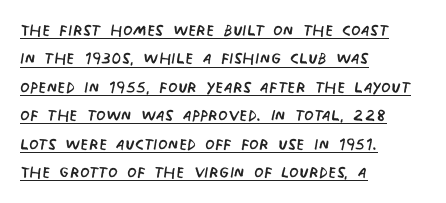
Look at the tracking — it's just the regular setting, nothing added. Descenders here cross a horizontal rule under the line. A light-to-regular cut is what we see here. One-word summary of the alignment: left.
